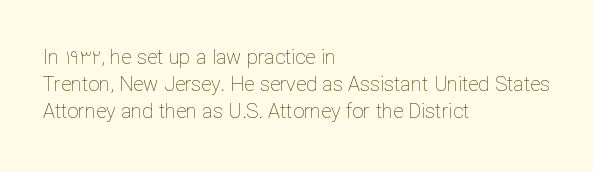
The image shows 20 px text type, upright; set left-aligned, normal line spacing (1.35x), normal letter spacing, not underlined.
